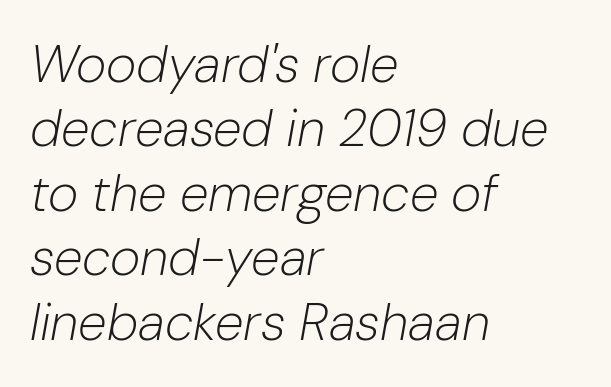
Q: Is the text bold? A: No.
Q: Is the text italic (slanted)? A: Yes, it leans right by about 10 degrees.
Q: Is the text underlined? A: No.
Q: How is the paragraph aligned? A: Left-aligned.
Q: Is the spacing between letters normal or unusually wide? A: Normal.
Q: Width (condensed, normal, or wide)? A: Normal.
Q: Stroke contrast? A: Low.
Q: x-height? A: Medium.
Q: Monospaced? A: No.
